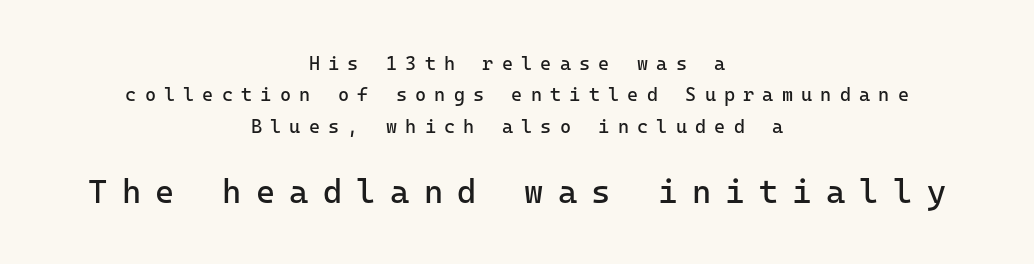
The image shows 33 px regular-weight sans-serif type, upright, monospaced; set centered, normal line spacing (1.65x), unusually wide letter spacing (+0.43 em), not underlined; the second (bottom) block is 1.74x larger; low stroke contrast and a medium x-height.
